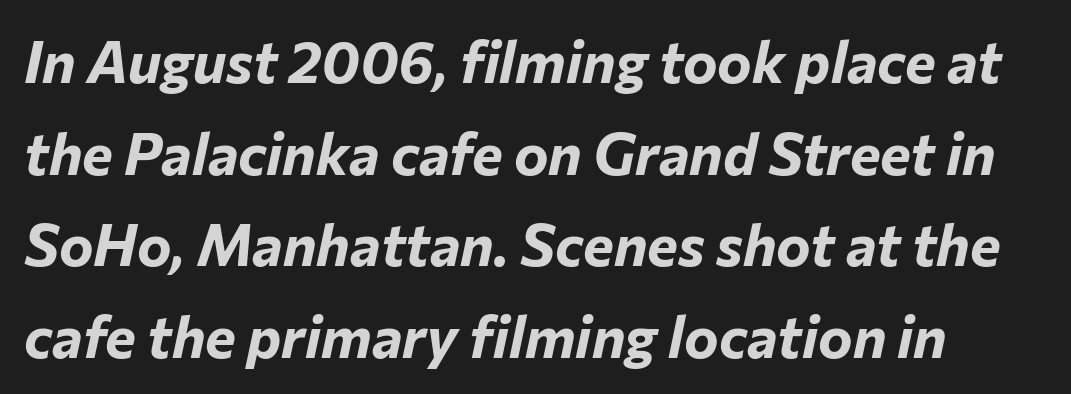
Q: Is the text bold? A: Yes.
Q: Is the text italic (slanted)? A: Yes, it leans right by about 12 degrees.
Q: Is the text underlined? A: No.
Q: Is the spacing between letters normal or unusually wide? A: Normal.
Q: Is the spacing between lines tight, normal or loose? A: Normal.
Q: Width (condensed, normal, or wide)? A: Normal.
Q: Stroke contrast? A: Low.
Q: x-height? A: Medium.
Q: Monospaced? A: No.
